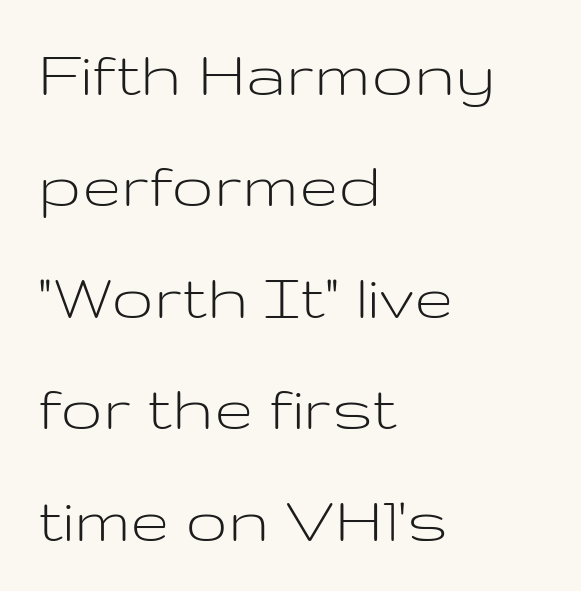
Q: Is the text bold? A: No.
Q: Is the text italic (slanted)? A: No, it is upright.
Q: Is the typeface a serif or a sans-serif typeface? A: Sans-serif.
Q: Is the text underlined? A: No.
Q: How is the paragraph aligned? A: Left-aligned.
Q: Is the spacing between letters normal or unusually wide? A: Normal.
Q: Is the spacing between lines tight, normal or loose? A: Normal.
Q: Width (condensed, normal, or wide)? A: Wide.
Q: Stroke contrast? A: Low.
Q: x-height? A: Medium.
Q: Monospaced? A: No.
